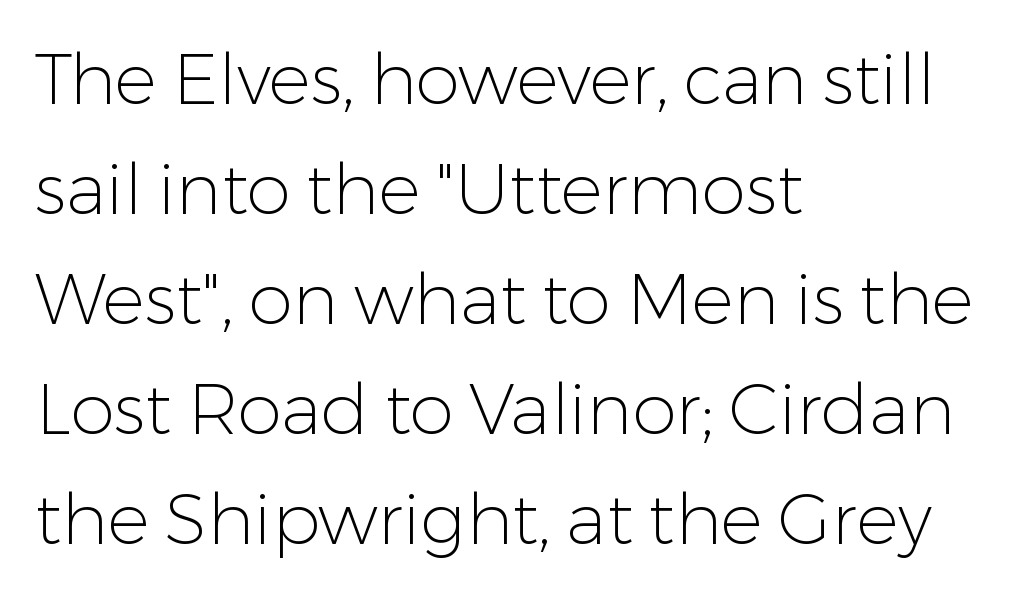
Are there feet on the stems? There aren't — it's a sans. Regular leading. Unbolded letterforms with no extra heft. The area under the type is left untouched. The rendering uses natural spacing where letterforms have individual widths. Here the glyphs are tracked normally, forming tight word shapes.
